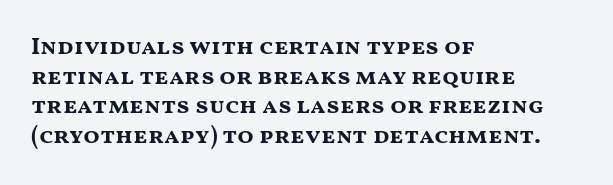
Q: Is the text bold? A: Yes.
Q: Is the text italic (slanted)? A: No, it is upright.
Q: Is the text underlined? A: No.
Q: How is the paragraph aligned? A: Left-aligned.
Q: Is the spacing between letters normal or unusually wide? A: Normal.
